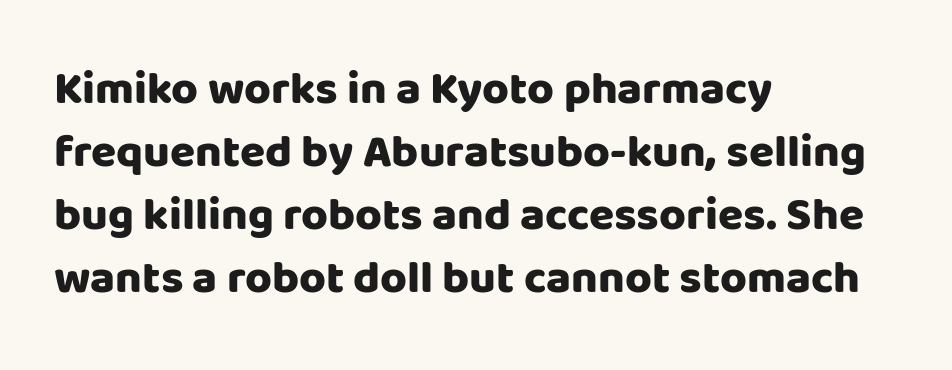
Q: Is the text bold? A: Yes.
Q: Is the text italic (slanted)? A: No, it is upright.
Q: Is the typeface a serif or a sans-serif typeface? A: Sans-serif.
Q: Is the text underlined? A: No.
Q: How is the paragraph aligned? A: Left-aligned.
Q: Is the spacing between letters normal or unusually wide? A: Normal.
Q: Is the spacing between lines tight, normal or loose? A: Normal.
Q: Width (condensed, normal, or wide)? A: Normal.
Q: Stroke contrast? A: Low.
Q: x-height? A: Large.
Q: Monospaced? A: No.
